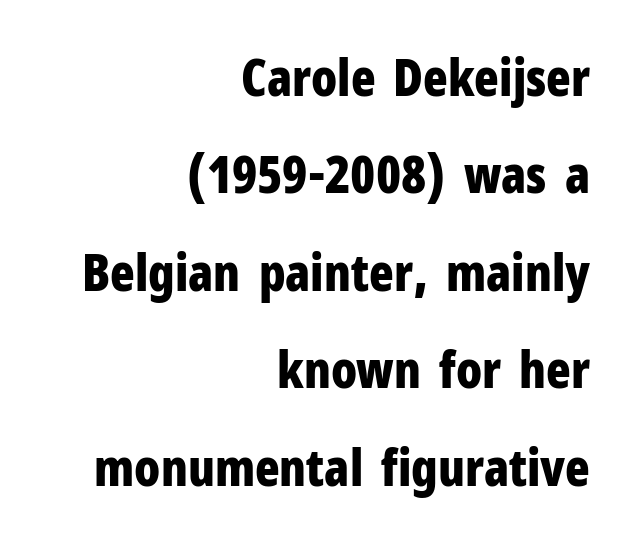
Q: Is the text bold? A: Yes.
Q: Is the text italic (slanted)? A: No, it is upright.
Q: Is the typeface a serif or a sans-serif typeface? A: Sans-serif.
Q: Is the text underlined? A: No.
Q: How is the paragraph aligned? A: Right-aligned.
Q: Is the spacing between letters normal or unusually wide? A: Normal.
Q: Is the spacing between lines tight, normal or loose? A: Loose.
Q: Width (condensed, normal, or wide)? A: Condensed.
Q: Stroke contrast? A: Low.
Q: x-height? A: Medium.
Q: Monospaced? A: No.
